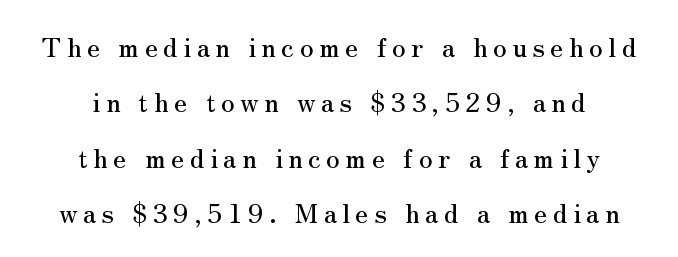
The image shows 27 px text type, upright; set centered, loose line spacing (2.05x), unusually wide letter spacing (+0.2 em), not underlined.
